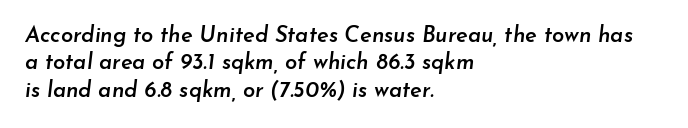
A bare baseline throughout the passage. Each glyph is drawn with semibold strokes, heavier than normal yet not fully bold. Does extra space separate the letters? No, they use regular spacing. Teacher's note: observe the even left margin — that is flush-left alignment. The specimen reads as italic at a glance.
